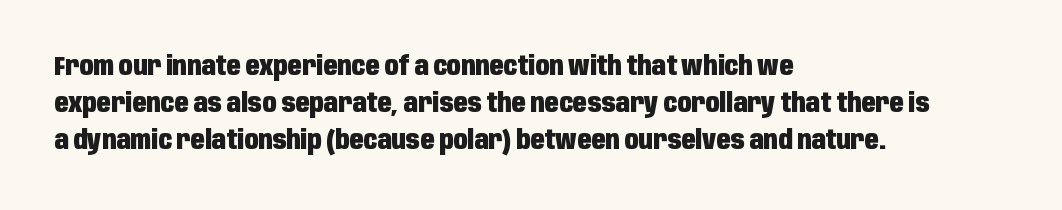
{"italic": "no", "bold": "yes", "underline": "no", "align": "left", "line_spacing": "normal", "line_spacing_ratio": 1.42, "letter_spacing": "normal", "letter_spacing_em": 0.0, "glyph_px": 26}
